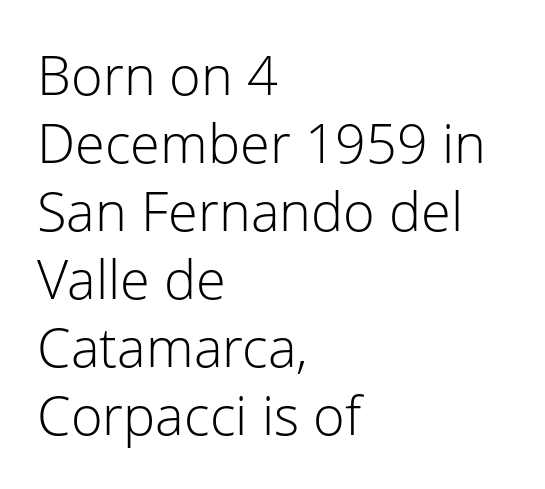
These lines are composed in type without serifs. Counters stay open thanks to moderate or lighter strokes. Lines of text with bare space underneath. Characters remain perfectly vertical along every line. Regarding leading, the lines here are spaced in the standard way. A typesetter would call this proportional, since set widths differ per character.
